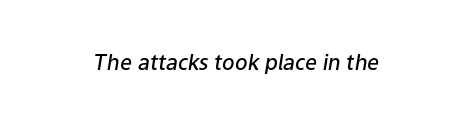
Q: Is the text bold? A: Semi-bold.
Q: Is the text italic (slanted)? A: Yes, it leans right by about 9 degrees.
Q: Is the text underlined? A: No.
Q: Is the spacing between letters normal or unusually wide? A: Normal.
